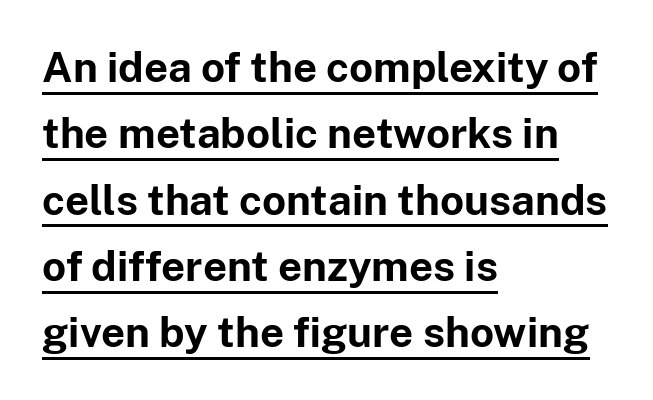
The image shows 42 px bold sans-serif type, upright; set left-aligned, normal line spacing (1.58x), normal letter spacing, underlined; low stroke contrast and a medium x-height.
